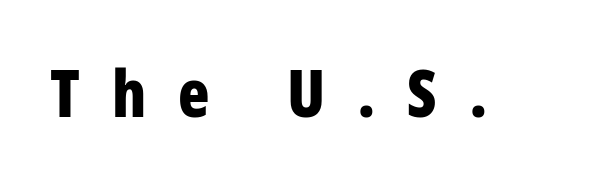
Q: Is the text bold? A: Yes.
Q: Is the text italic (slanted)? A: No, it is upright.
Q: Is the typeface a serif or a sans-serif typeface? A: Sans-serif.
Q: Is the text underlined? A: No.
Q: Is the spacing between letters normal or unusually wide? A: Unusually wide.
Q: Width (condensed, normal, or wide)? A: Condensed.
Q: Stroke contrast? A: Low.
Q: x-height? A: Large.
Q: Monospaced? A: No.
